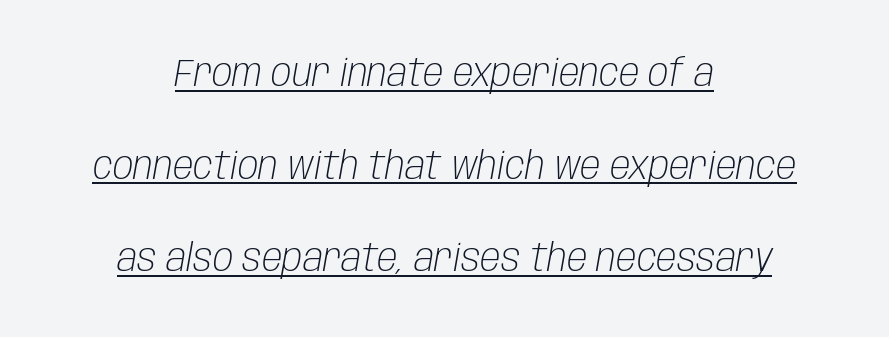
Widely set lines give the paragraph a tall, airy silhouette. A typographer would call this underscored text. A light-to-regular cut is what we see here. The specimen reads as italic at a glance.
